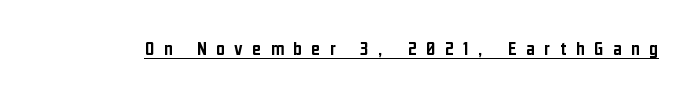
The image shows 21 px text type, upright; set unusually wide letter spacing (+0.46 em), underlined.
